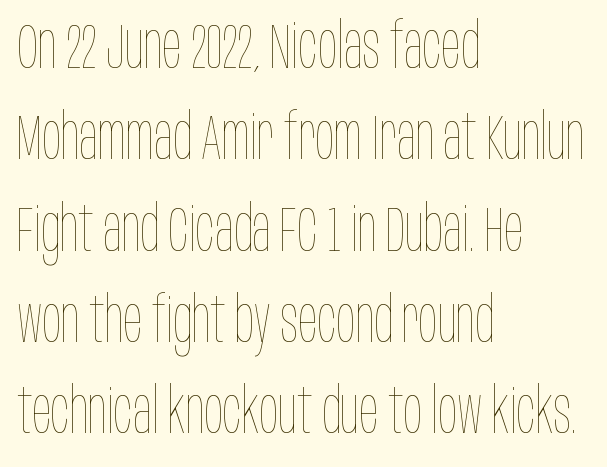
The image shows 63 px thin, condensed type, upright; set left-aligned, normal line spacing (1.45x), normal letter spacing, not underlined; low stroke contrast and a large x-height.
